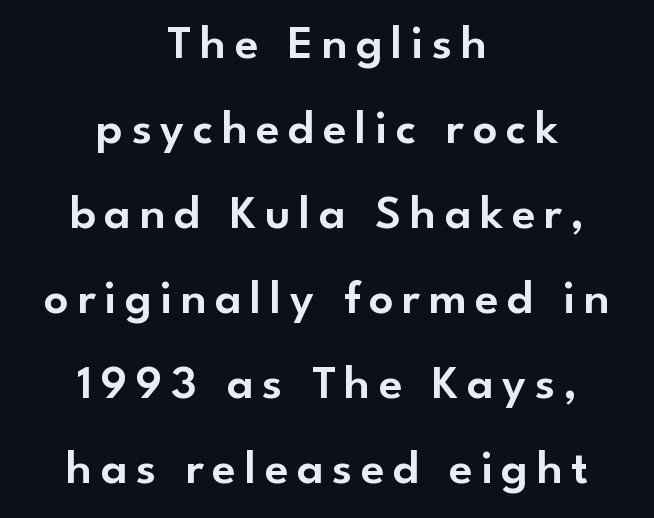
Q: Is the text italic (slanted)? A: No, it is upright.
Q: Is the typeface a serif or a sans-serif typeface? A: Sans-serif.
Q: Is the text underlined? A: No.
Q: How is the paragraph aligned? A: Centered.
Q: Width (condensed, normal, or wide)? A: Normal.
Q: Stroke contrast? A: Low.
Q: x-height? A: Small.
Q: Monospaced? A: No.
